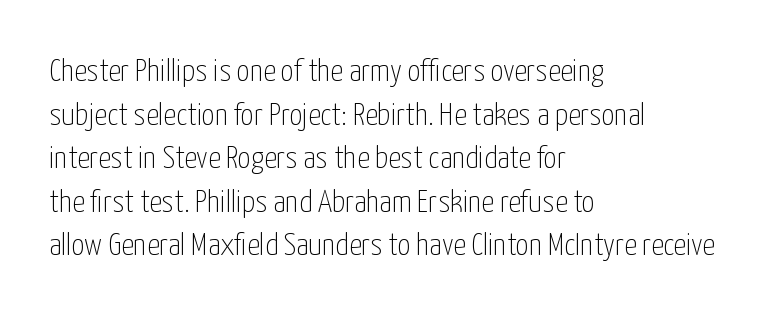
The image shows 32 px thin, condensed sans-serif type, upright; set left-aligned, normal line spacing (1.36x), normal letter spacing, not underlined; low stroke contrast and a medium x-height.
